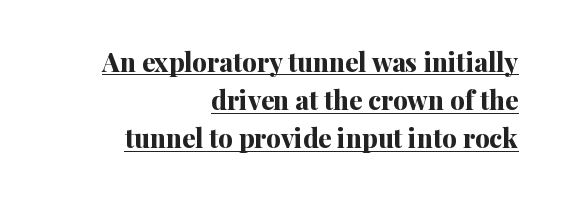
{"italic": "no", "bold": "yes", "underline": "yes", "align": "right", "line_spacing": "normal", "line_spacing_ratio": 1.47, "letter_spacing": "normal", "letter_spacing_em": 0.0, "glyph_px": 26}
